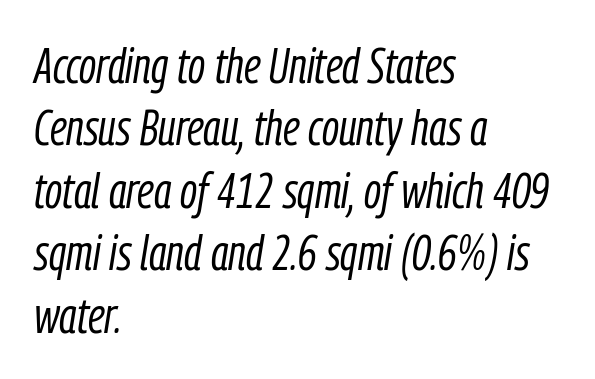
The image shows 50 px light, condensed type, italic (leaning right); set left-aligned, normal line spacing (1.25x), normal letter spacing, not underlined; low stroke contrast and a medium x-height.
